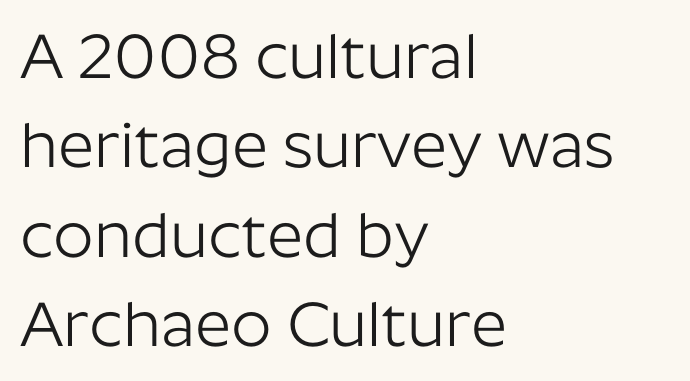
Is this a fixed-width face? No — the glyphs have proportional, varying widths. Nothing heavy about these letters — not bold at all. The font family rendered here belongs to the sans-serif group. The gap between lines stays unmarked.
